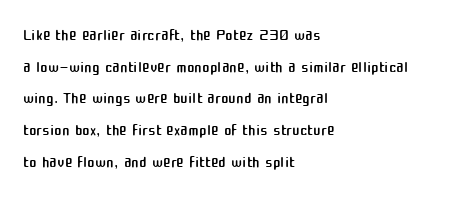
The image shows 23 px text type, upright; set left-aligned, normal line spacing (1.38x), normal letter spacing, not underlined.
